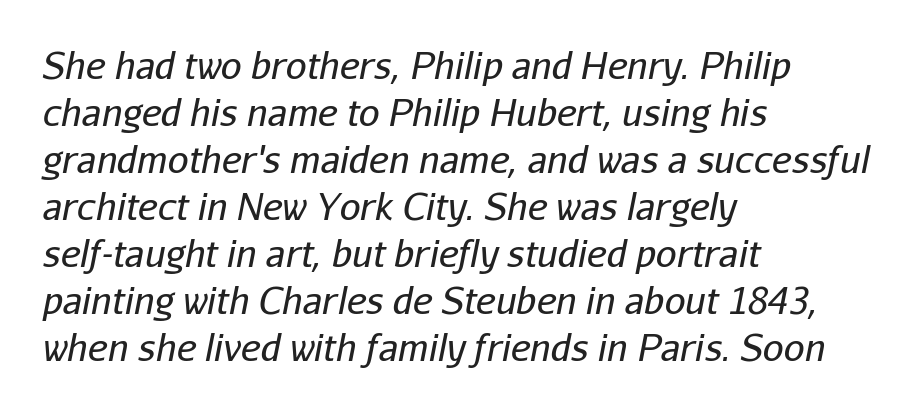
The string is rendered with underlining switched off. Spacing verdict: proportional, widths tailored to each character. Stem width sits at or under what a default text font uses. Slant detected: the letters are inclined.
